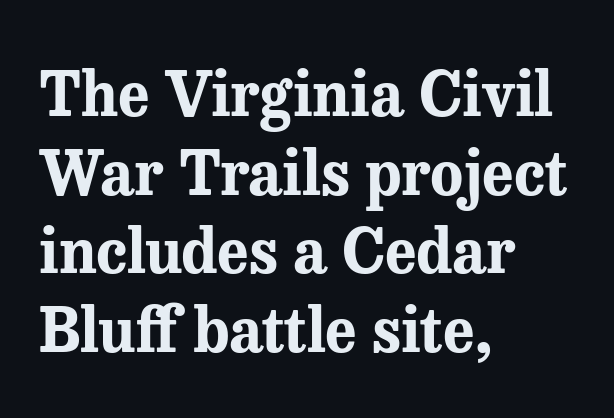
Q: Is the text bold? A: Yes.
Q: Is the text italic (slanted)? A: No, it is upright.
Q: Is the typeface a serif or a sans-serif typeface? A: Serif.
Q: Is the text underlined? A: No.
Q: How is the paragraph aligned? A: Left-aligned.
Q: Is the spacing between letters normal or unusually wide? A: Normal.
Q: Is the spacing between lines tight, normal or loose? A: Normal.
Q: Width (condensed, normal, or wide)? A: Normal.
Q: Stroke contrast? A: Medium.
Q: x-height? A: Medium.
Q: Monospaced? A: No.
